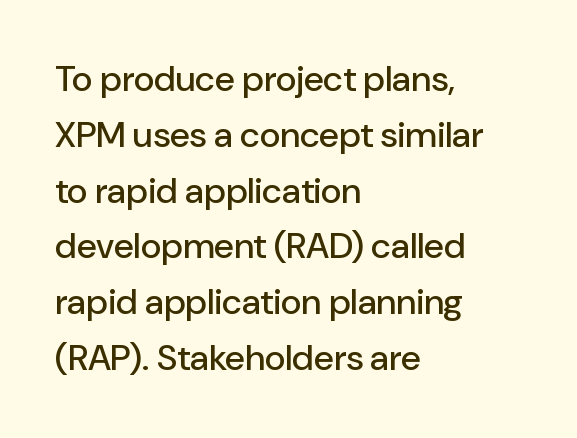
The image shows 36 px sans-serif type, upright; set left-aligned, normal line spacing (1.55x), normal letter spacing, not underlined; low stroke contrast and a medium x-height.
